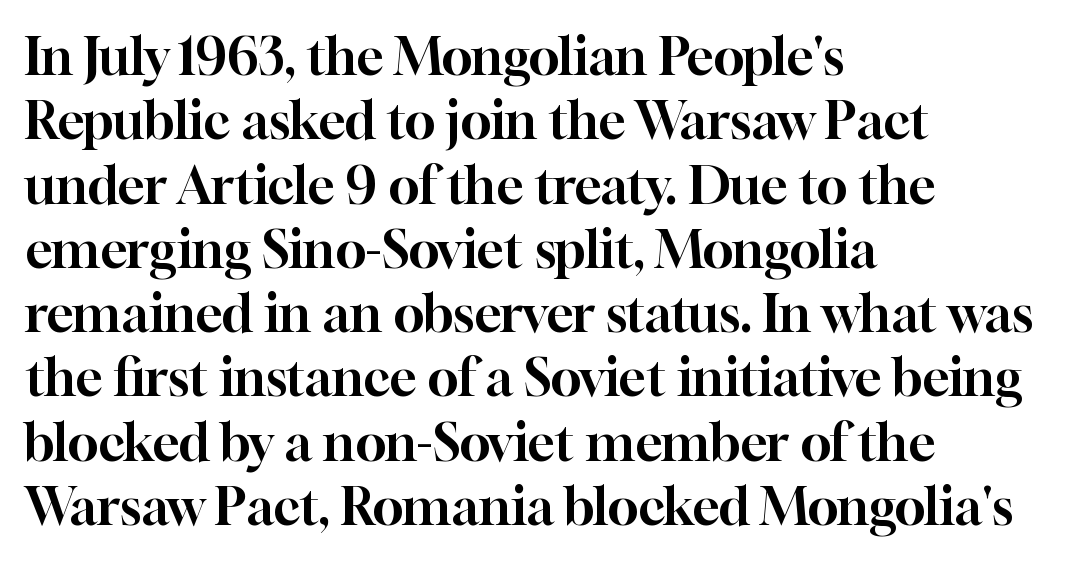
Are there feet on the stems? There are — it's a serif. How would I describe the line gaps? Plain and ordinary. If you drew a line through each stem, it would be perfectly vertical. Letter spacing: default. The strip under each line holds only bare page.
